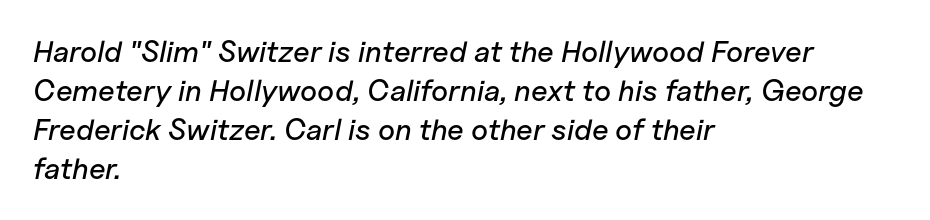
Horizontal alignment here is leftward, the default for most running prose. The line-height multiplier appears to be the usual default. Default kerning and tracking; the words read as compact shapes. Tall strokes in this sample are angled rather than plumb.
